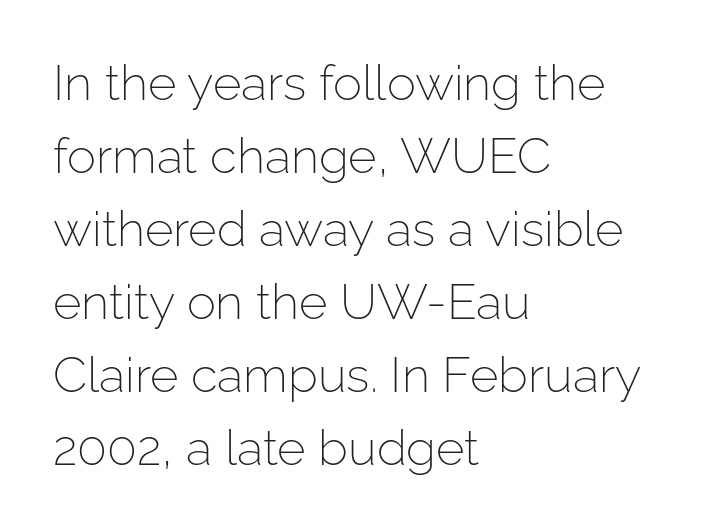
The image shows 49 px light sans-serif type, upright; set left-aligned, normal line spacing (1.49x), normal letter spacing, not underlined; low stroke contrast and a medium x-height.
